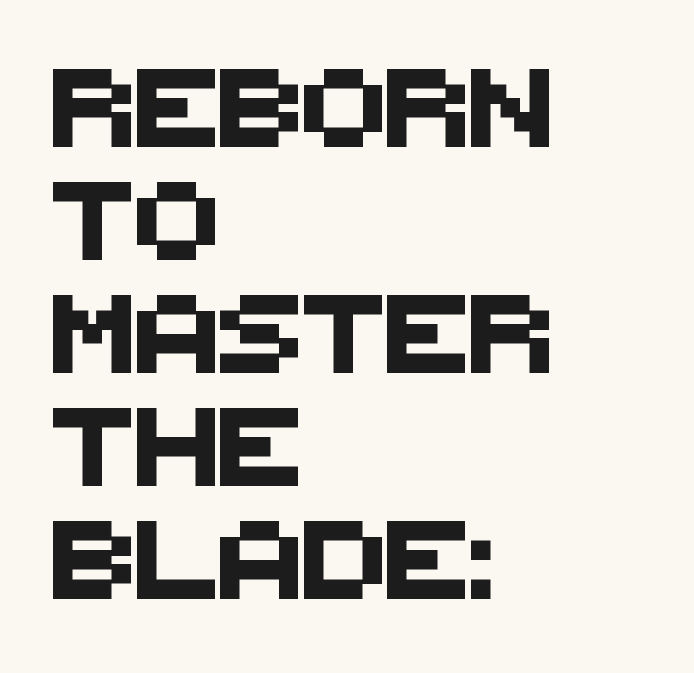
{"serif": "no", "width": "normal", "stroke_contrast": "medium", "x_height": "large", "monospaced": "no", "underline": "no", "align": "left", "line_spacing": "normal", "line_spacing_ratio": 1.45, "letter_spacing": "normal", "letter_spacing_em": 0.0, "glyph_px": 78}
